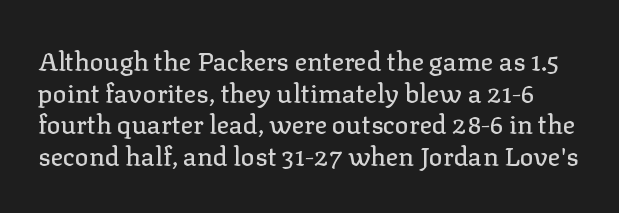
{"italic": "no", "underline": "no", "line_spacing_ratio": 1.22, "letter_spacing": "normal", "letter_spacing_em": 0.0, "glyph_px": 26}
